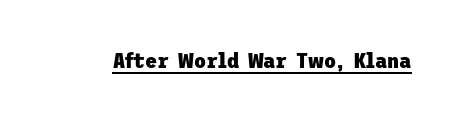
The face used here is rendered with its standard letterfit. These lines were composed using upright roman letters. Strokes here are thick enough to call this a true bold. Is there an underline? Yes — a line sits under the letters.
